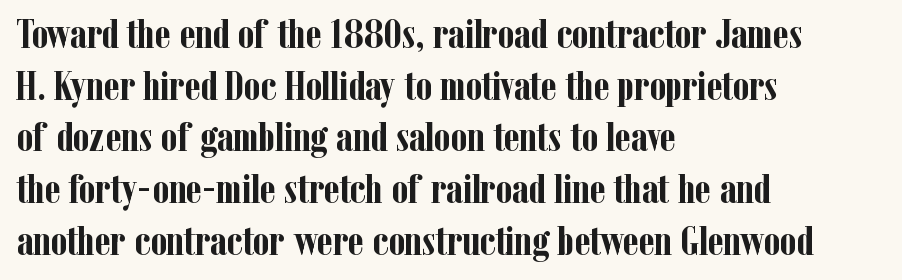
The image shows 42 px semibold, condensed serif type, upright; set left-aligned, line spacing 1.23x, normal letter spacing, not underlined; low stroke contrast and a medium x-height.
